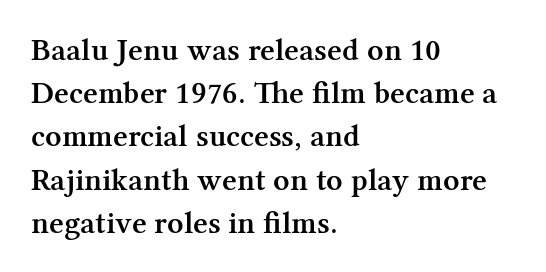
{"serif": "yes", "italic": "no", "bold": "semi", "weight": "semibold", "width": "normal", "stroke_contrast": "medium", "x_height": "medium", "monospaced": "no", "underline": "no", "align": "left", "line_spacing": "normal", "line_spacing_ratio": 1.35, "letter_spacing": "normal", "letter_spacing_em": 0.0, "glyph_px": 32}
